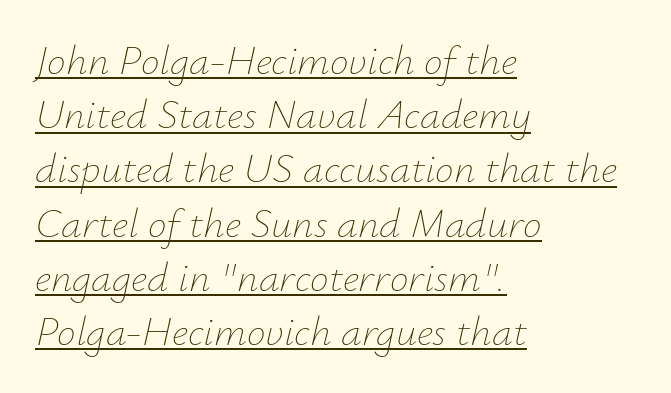
{"italic": "yes", "lean": "right", "slant_degrees": 12, "bold": "no", "weight": "thin", "width": "normal", "stroke_contrast": "low", "x_height": "small", "monospaced": "no", "underline": "yes", "align": "left", "line_spacing": "normal", "line_spacing_ratio": 1.29, "letter_spacing": "normal", "letter_spacing_em": 0.0, "glyph_px": 42}
